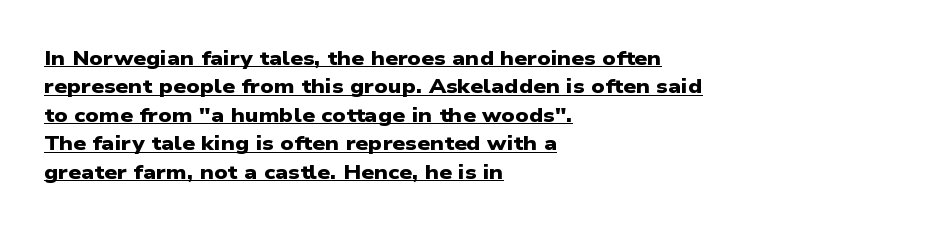
The lines are quadded left. The space between consecutive lines is moderate. Quick note: underline on. Students, note that the glyphs here touch the page at normal intervals.
